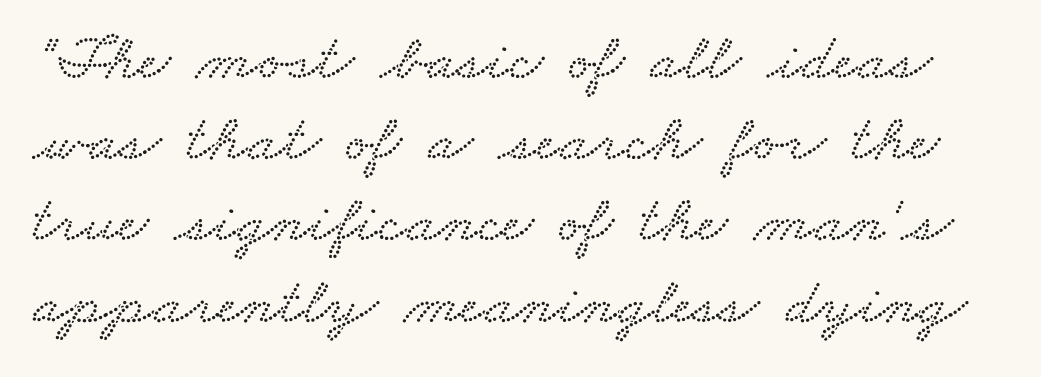
Q: Is the text underlined? A: No.
Q: Is the spacing between letters normal or unusually wide? A: Normal.
Q: Width (condensed, normal, or wide)? A: Wide.
Q: Stroke contrast? A: Low.
Q: x-height? A: Small.
Q: Monospaced? A: No.
